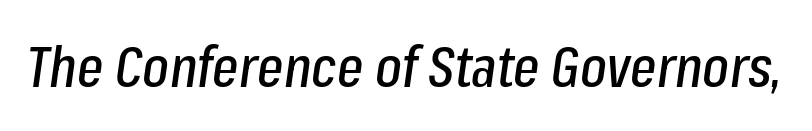
The axis of the letterforms is tilted away from vertical. Here the glyphs are tracked normally, forming tight word shapes. The space directly below the letters is spotless. Think of a printed novel: that variable character pitch is what you see here.
